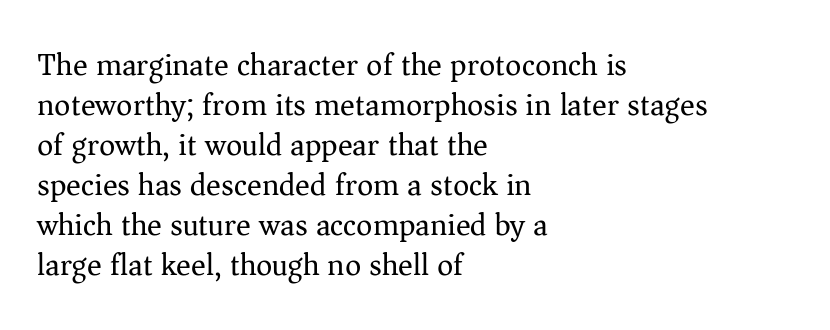
The image shows 31 px regular-weight serif type, upright; set left-aligned, normal line spacing (1.29x), normal letter spacing, not underlined; medium stroke contrast and a medium x-height.
